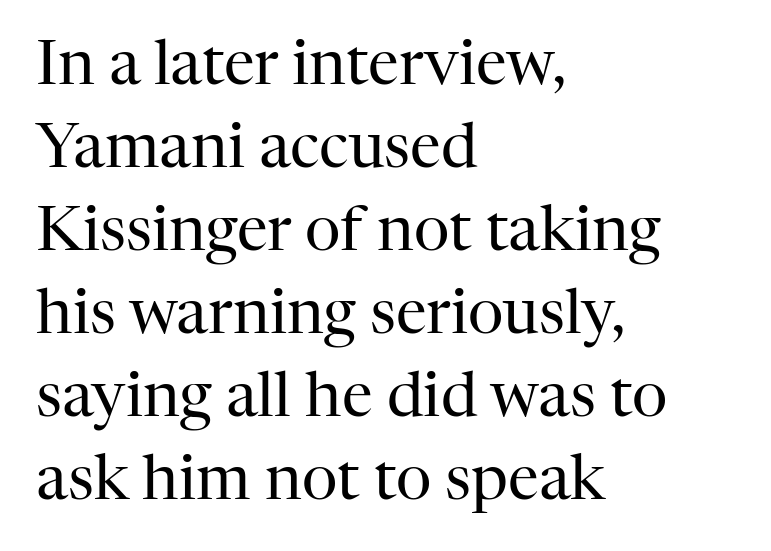
{"serif": "yes", "italic": "no", "bold": "no", "weight": "regular", "width": "normal", "stroke_contrast": "high", "x_height": "medium", "monospaced": "no", "underline": "no", "align": "left", "line_spacing": "normal", "line_spacing_ratio": 1.34, "letter_spacing": "normal", "letter_spacing_em": 0.0, "glyph_px": 62}
